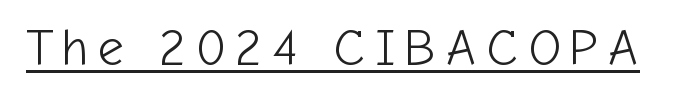
Note the varied advance widths — an 'i' is clearly narrower than an 'm'. Check where the strokes stop: nothing finishes them off — pure sans. This is underlined copy, the kind a proofreader might mark for attention. Summary of weight: not heavy and not bold.
